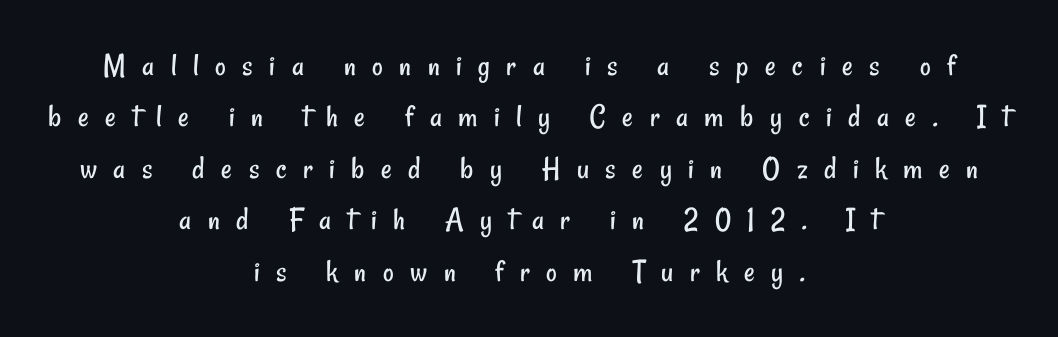
The weight tops out at a normal text grade. How are the letters spaced? Widely, with obvious added tracking. No word sits above an underline. Unlike a traditional serif, this face leaves its strokes unadorned. This sample has the flowing, uneven cadence of proportional lettering. What's the leading like? Ordinary, nothing unusual.
